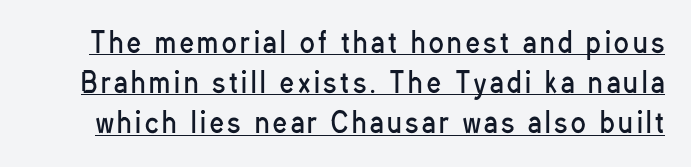
{"italic": "no", "bold": "no", "underline": "yes", "line_spacing": "normal", "line_spacing_ratio": 1.49, "glyph_px": 27}
